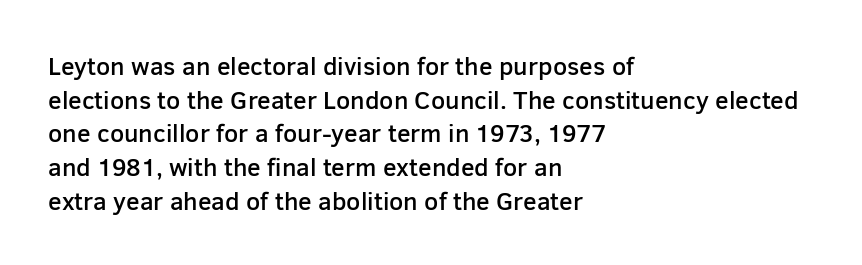
Is there any slant? The stems are plumb. Only glyphs here, with clear space below each row. A fair bit of extra ink — the face is semibold, not bold. Honestly, the row spacing looks completely unremarkable. These lines stack with their left ends in a neat column.
